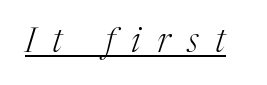
Bold? No — there's no thickening of the strokes. The text carries the slant typical of an italic or oblique font. Type style note: has serifs. Varying glyph widths throughout — classic text-font behaviour. Each line of the rendering has a horizontal stroke beneath the glyphs. Display-style spreading of the glyphs; the letterfit is very open.
